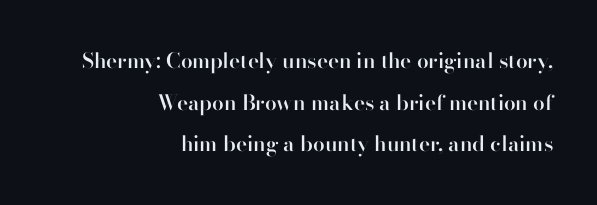
The image shows 21 px text type, upright; set right-aligned, loose line spacing (1.98x), normal letter spacing, not underlined.
